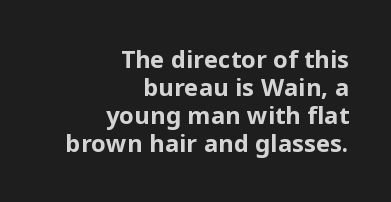
{"italic": "no", "bold": "yes", "underline": "no", "align": "right", "line_spacing_ratio": 1.16, "letter_spacing": "normal", "letter_spacing_em": 0.0, "glyph_px": 24}
